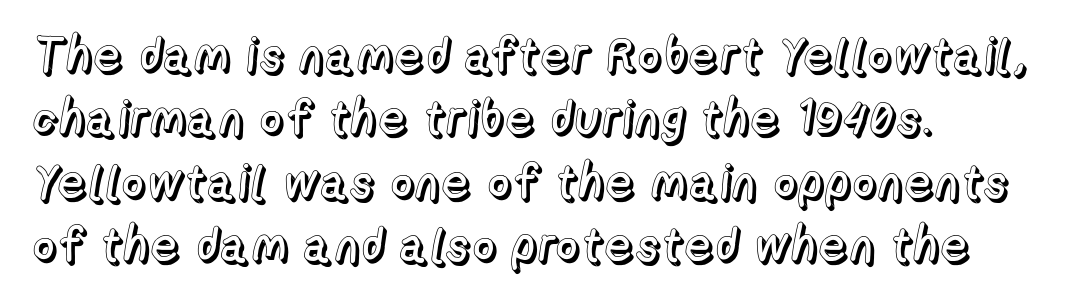
{"width": "normal", "x_height": "medium", "monospaced": "no", "underline": "no", "align": "left", "line_spacing": "normal", "line_spacing_ratio": 1.32, "letter_spacing": "normal", "letter_spacing_em": 0.0, "glyph_px": 48}
